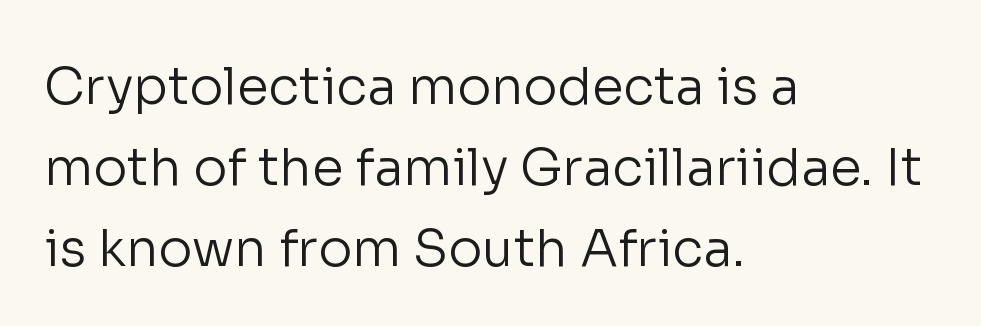
What stands out about the letter spacing? Nothing — it is the standard amount. Words float on clear page, feet unadorned. Tall strokes in this sample are plumb rather than angled. Nope, no serifs anywhere on these letters. Compared with a typical body face, this is equally light or lighter still.
